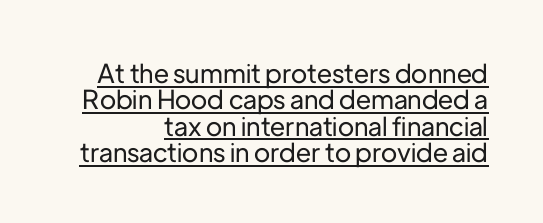
Q: Is the text italic (slanted)? A: No, it is upright.
Q: Is the text underlined? A: Yes.
Q: Is the spacing between letters normal or unusually wide? A: Normal.
Q: Is the spacing between lines tight, normal or loose? A: Tight.
